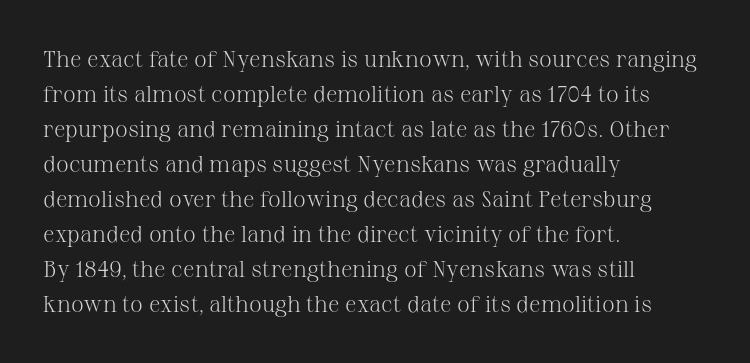
The image shows 23 px text type, upright; set left-aligned, normal line spacing (1.52x), normal letter spacing, not underlined.
